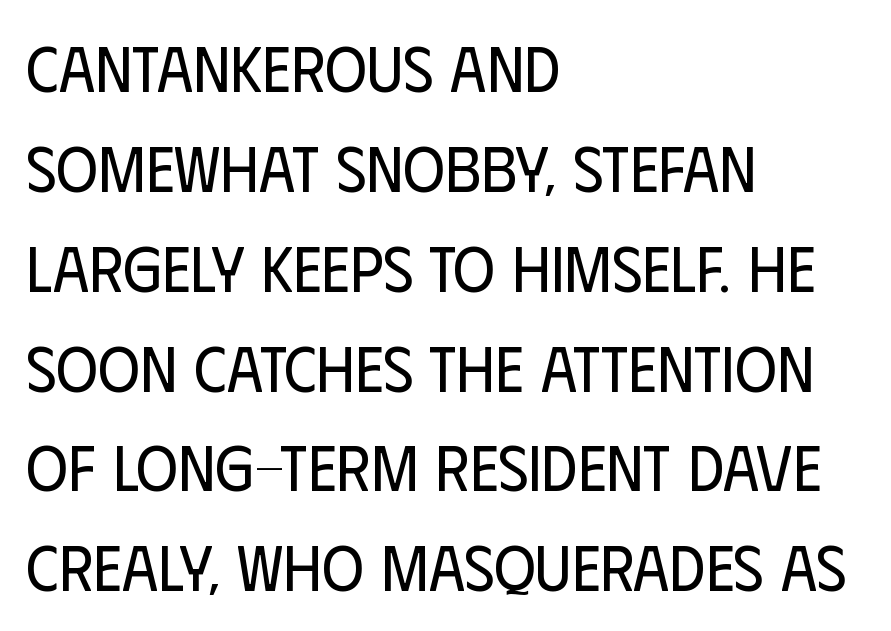
The characters are drawn with everyday or finer stroke widths. No extra tracking has been applied to these lines. A typesetter would call this proportional, since set widths differ per character. Leading matches the norm, producing a regular column. Ascenders rise straight up at ninety degrees. Each row of text sits above clean, open space.
